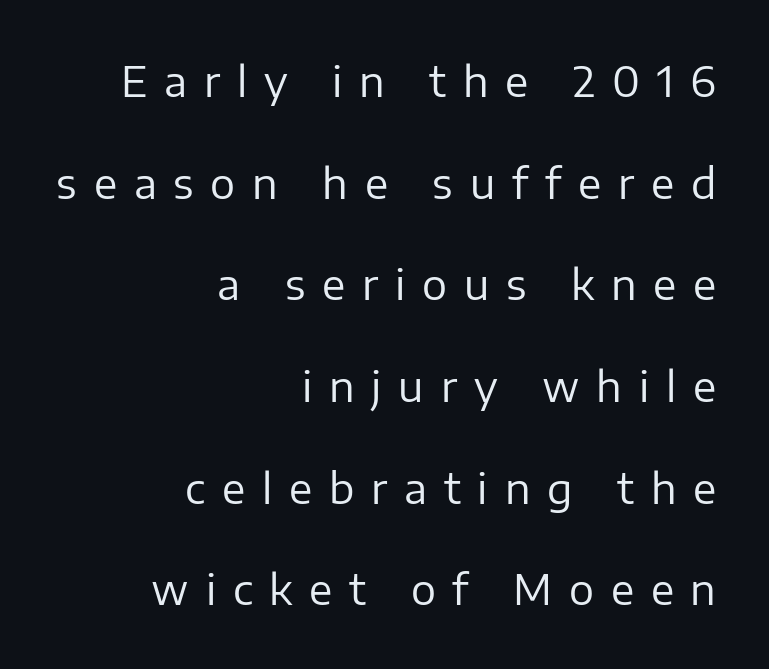
Q: Is the text bold? A: No.
Q: Is the text italic (slanted)? A: No, it is upright.
Q: Is the typeface a serif or a sans-serif typeface? A: Sans-serif.
Q: Is the text underlined? A: No.
Q: How is the paragraph aligned? A: Right-aligned.
Q: Is the spacing between letters normal or unusually wide? A: Unusually wide.
Q: Is the spacing between lines tight, normal or loose? A: Loose.
Q: Width (condensed, normal, or wide)? A: Normal.
Q: Stroke contrast? A: Low.
Q: x-height? A: Medium.
Q: Monospaced? A: No.
